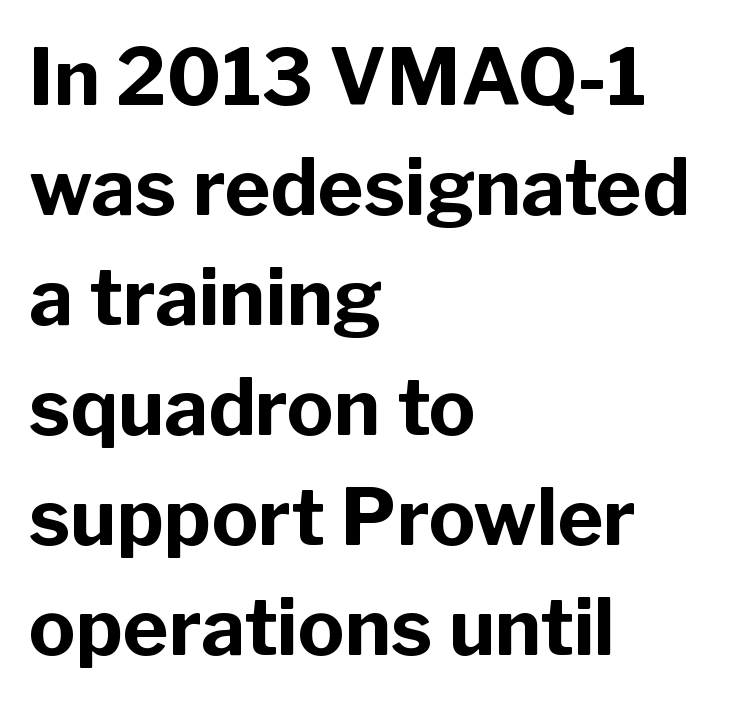
Students, note that the glyphs here touch the page at normal intervals. A typesetter would call this proportional, since set widths differ per character. Summary of weight: heavy, a full bold. Quick note: interline space is typical.
